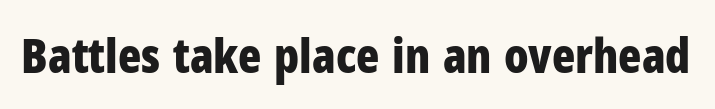
Q: Is the text bold? A: Yes.
Q: Is the text italic (slanted)? A: No, it is upright.
Q: Is the typeface a serif or a sans-serif typeface? A: Sans-serif.
Q: Is the text underlined? A: No.
Q: Is the spacing between letters normal or unusually wide? A: Normal.
Q: Width (condensed, normal, or wide)? A: Condensed.
Q: Stroke contrast? A: Low.
Q: x-height? A: Medium.
Q: Monospaced? A: No.
